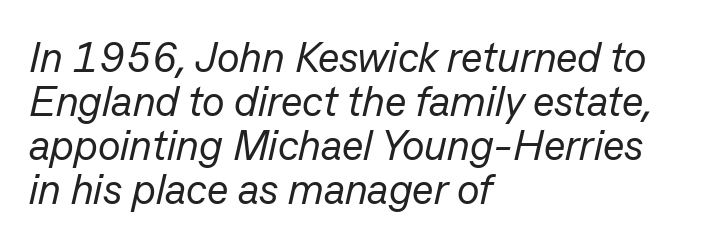
Unmarked baselines from the first word to the last. Think standard paragraph weight, or any step lighter than that. Note the varied advance widths — an 'i' is clearly narrower than an 'm'. The rendering keeps characters at their native spacing. Successive baselines arrive quickly, one right under another. If you drew a line through each stem, it would be angled.
